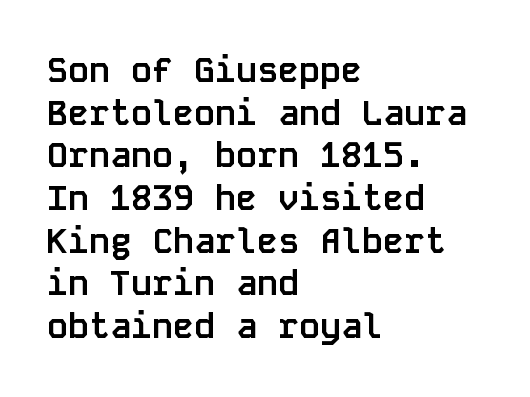
{"serif": "no", "italic": "no", "bold": "yes", "weight": "semibold", "width": "normal", "stroke_contrast": "low", "x_height": "large", "monospaced": "yes", "underline": "no", "align": "left", "line_spacing_ratio": 1.22, "letter_spacing": "normal", "letter_spacing_em": 0.0, "glyph_px": 35}
